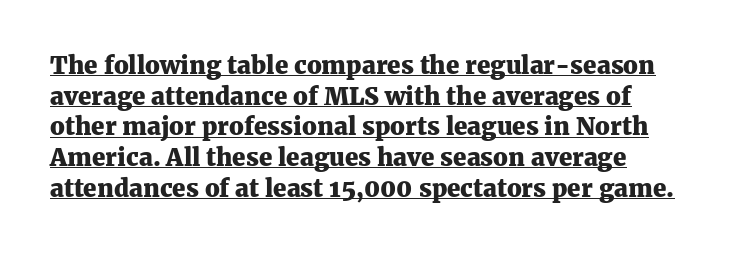
{"italic": "no", "bold": "yes", "underline": "yes", "line_spacing": "normal", "line_spacing_ratio": 1.28, "letter_spacing": "normal", "letter_spacing_em": 0.0, "glyph_px": 24}
